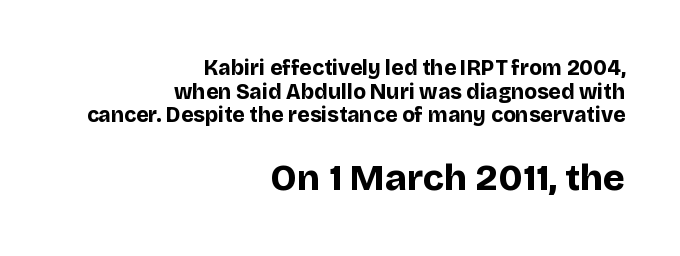
Typographic density is high because the face is bold. If you squint, the bottom block still reads clearly — it's the larger of the two. Reading down the column, the eye jumps only a short way to each next line. Line endings align vertically; line beginnings do not. Type without underlining. This sample has the flowing, uneven cadence of proportional lettering.
